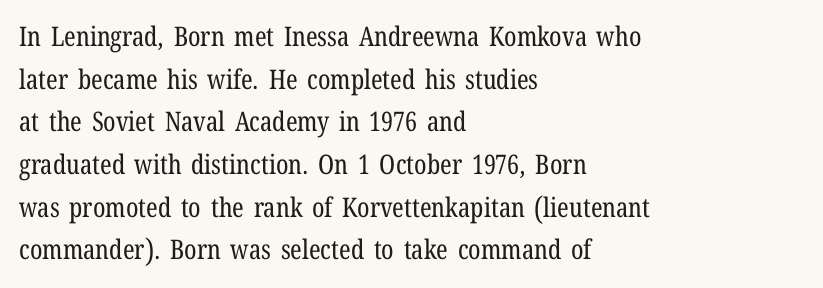
{"italic": "no", "bold": "no", "underline": "no", "align": "left", "line_spacing": "normal", "line_spacing_ratio": 1.58, "letter_spacing": "normal", "letter_spacing_em": 0.0, "glyph_px": 27}
